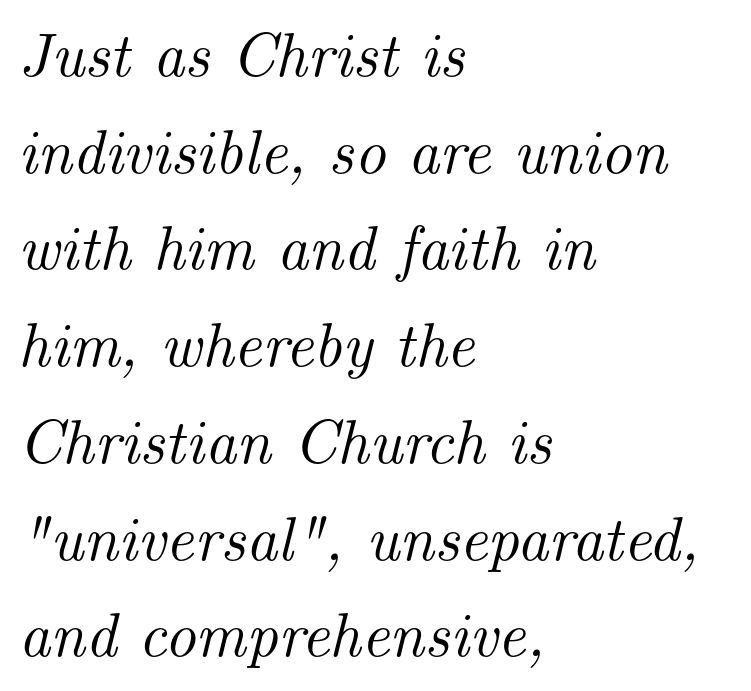
The line texture is even and compact thanks to regular tracking. Horizontally, the lines are justified to the leading edge only. Small tapered or slab feet sit at the stroke ends, so this counts as serif. Would a proofreader flag this as italicized? Yes. Any mark beneath the type? The region is blank.
